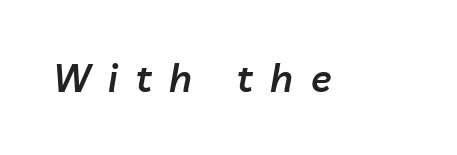
Q: Is the text bold? A: Semi-bold.
Q: Is the text italic (slanted)? A: Yes, it leans right by about 10 degrees.
Q: Is the text underlined? A: No.
Q: Is the spacing between letters normal or unusually wide? A: Unusually wide.
Q: Width (condensed, normal, or wide)? A: Normal.
Q: Stroke contrast? A: Low.
Q: x-height? A: Medium.
Q: Monospaced? A: No.
